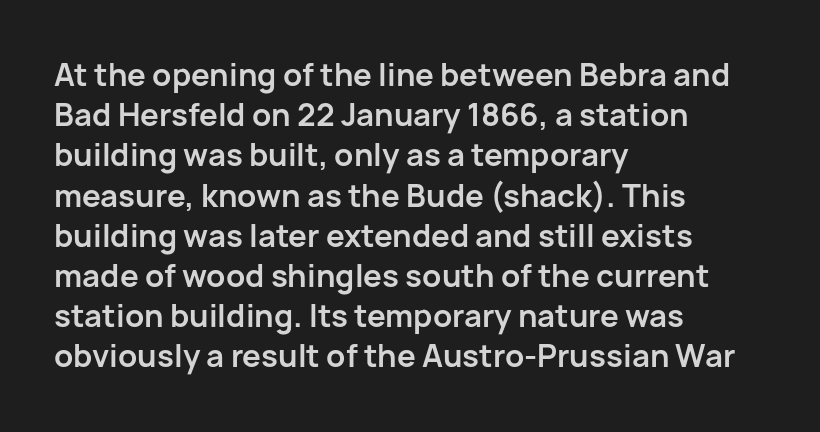
Q: Is the text bold? A: Yes.
Q: Is the text italic (slanted)? A: No, it is upright.
Q: Is the typeface a serif or a sans-serif typeface? A: Sans-serif.
Q: Is the text underlined? A: No.
Q: How is the paragraph aligned? A: Left-aligned.
Q: Is the spacing between letters normal or unusually wide? A: Normal.
Q: Is the spacing between lines tight, normal or loose? A: Normal.
Q: Width (condensed, normal, or wide)? A: Normal.
Q: Stroke contrast? A: Low.
Q: x-height? A: Medium.
Q: Monospaced? A: No.
